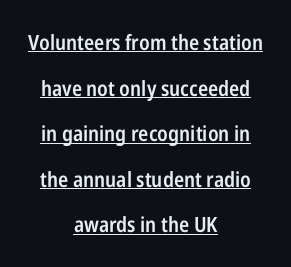
Q: Is the text bold? A: Semi-bold.
Q: Is the text italic (slanted)? A: No, it is upright.
Q: Is the text underlined? A: Yes.
Q: How is the paragraph aligned? A: Centered.
Q: Is the spacing between letters normal or unusually wide? A: Normal.
Q: Is the spacing between lines tight, normal or loose? A: Loose.
